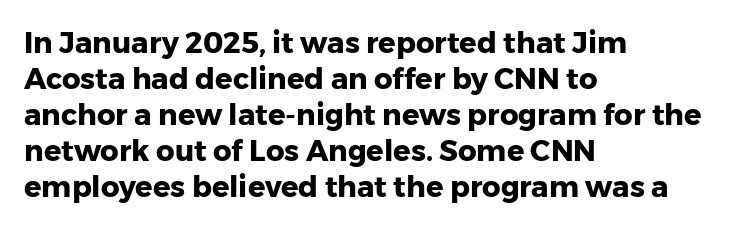
This is heavy type, rendered in bold. Observe the absence of serifs on each vertical stroke in this sample. The area under the type is left untouched. The letters stand straight up with perfectly vertical stems.
